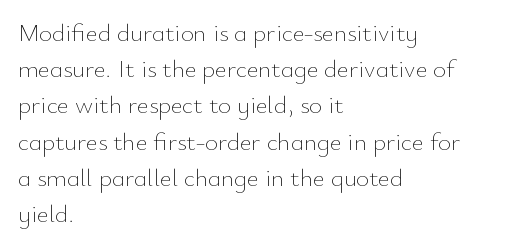
The cut favours lightness, reaching ordinary text weight at its darkest. Left-aligned paragraph, ragged on the right. There is no visible air inserted between adjacent glyphs. Has an underline been added? It has not. Upright lettering throughout. Leading matches the norm, producing a regular column.
